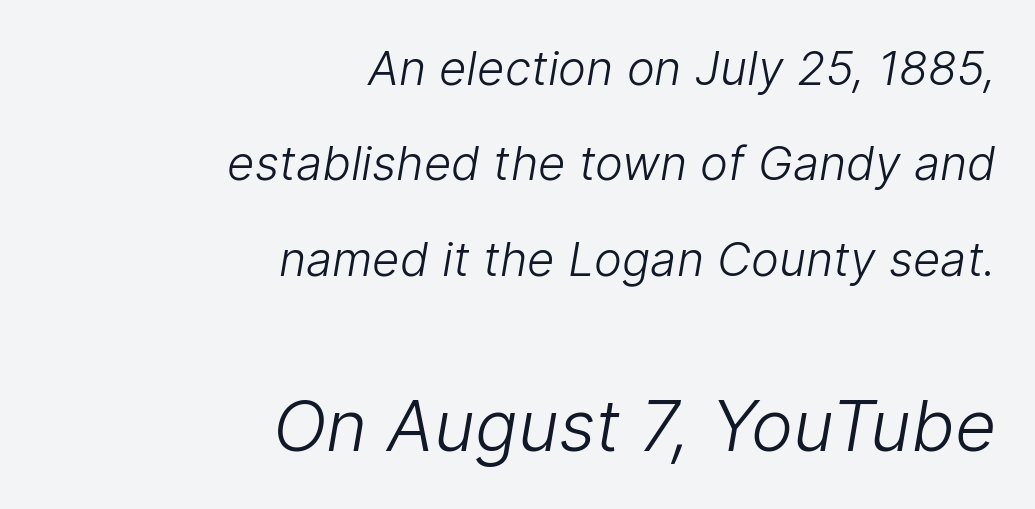
The space between consecutive lines is lavish. The passage shown begins with its smaller block and ends with its larger one. Compared with typical body copy, the letter spacing here is the same. Leftover space on each line is placed entirely before the opening word.
